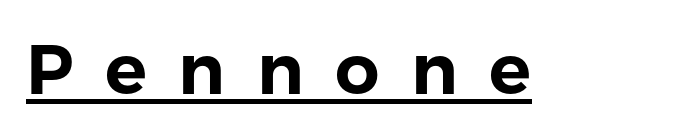
The image shows 70 px sans-serif type, upright; set unusually wide letter spacing (+0.45 em), underlined; low stroke contrast and a medium x-height.
